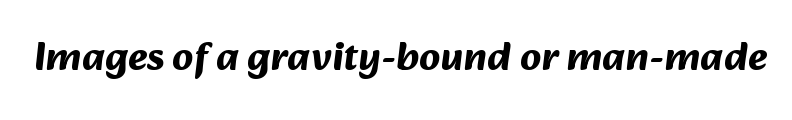
{"serif": "no", "bold": "yes", "weight": "bold", "width": "normal", "stroke_contrast": "medium", "x_height": "medium", "monospaced": "no", "underline": "no", "letter_spacing": "normal", "letter_spacing_em": 0.0, "glyph_px": 41}
